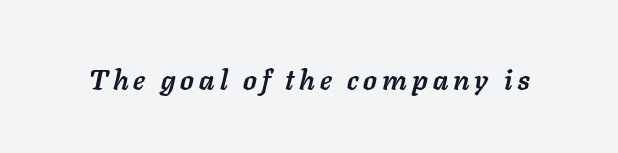
Slanted lettering throughout. Plain, unruled lines of type. Is this a fixed-width face? No — the glyphs have proportional, varying widths. What weight is shown? A full bold with thick strokes.
